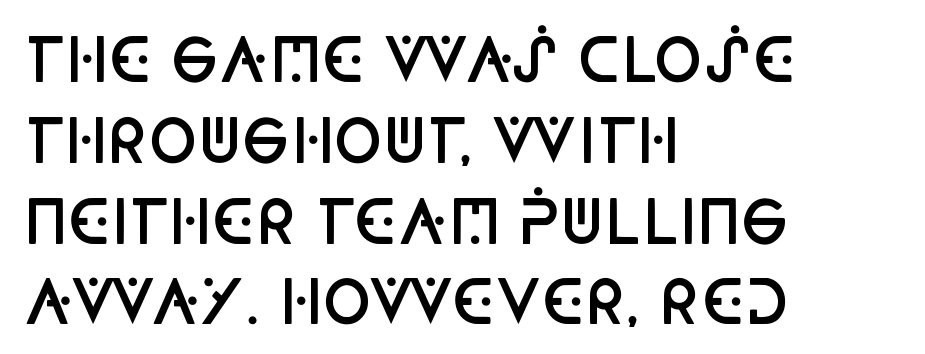
Italic: no, the glyphs are upright roman. The sample has been set in demibold, a notch under bold. Each row of text sits above clean, open space. No extra tracking has been applied to these lines.
